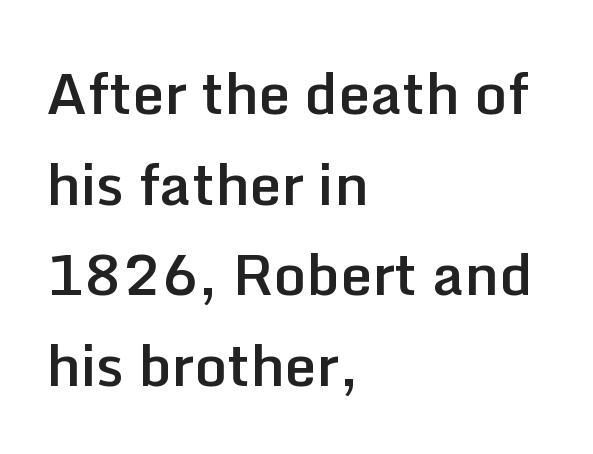
Q: Is the text bold? A: Semi-bold.
Q: Is the text italic (slanted)? A: No, it is upright.
Q: Is the typeface a serif or a sans-serif typeface? A: Sans-serif.
Q: Is the text underlined? A: No.
Q: How is the paragraph aligned? A: Left-aligned.
Q: Is the spacing between letters normal or unusually wide? A: Normal.
Q: Is the spacing between lines tight, normal or loose? A: Normal.
Q: Width (condensed, normal, or wide)? A: Normal.
Q: Stroke contrast? A: Low.
Q: x-height? A: Medium.
Q: Monospaced? A: No.
